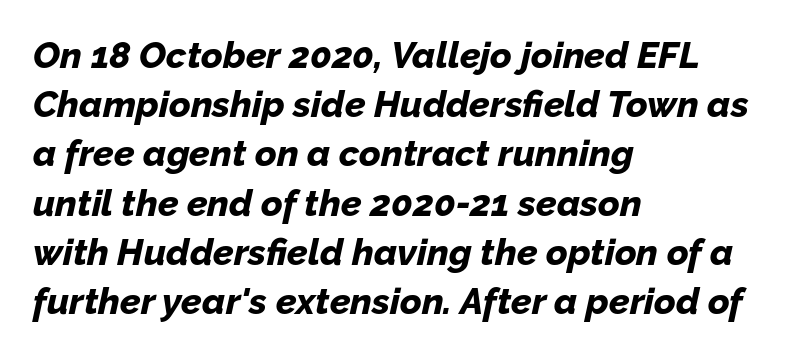
Q: Is the text bold? A: Yes.
Q: Is the text italic (slanted)? A: Yes, it leans right by about 12 degrees.
Q: Is the text underlined? A: No.
Q: How is the paragraph aligned? A: Left-aligned.
Q: Is the spacing between letters normal or unusually wide? A: Normal.
Q: Is the spacing between lines tight, normal or loose? A: Normal.
Q: Width (condensed, normal, or wide)? A: Normal.
Q: Stroke contrast? A: Low.
Q: x-height? A: Medium.
Q: Monospaced? A: No.
